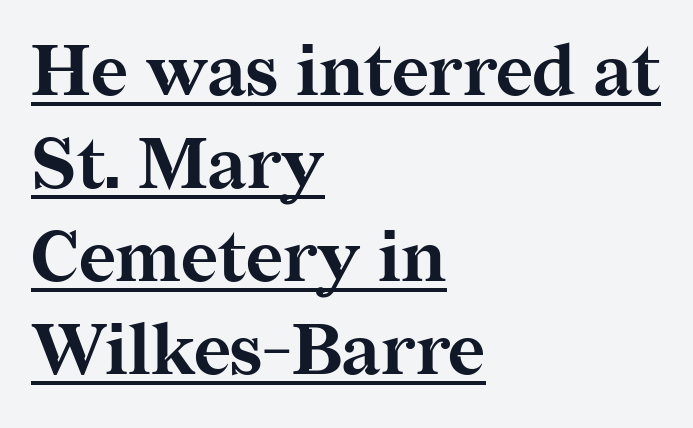
Honestly, the underline is the first thing you notice here. In terms of letterspacing, this is plain default setting. The letters stand straight up with perfectly vertical stems. If you drew a ruler down the left edge, every line would touch it. This is serif lettering, the kind often seen in printed books.
